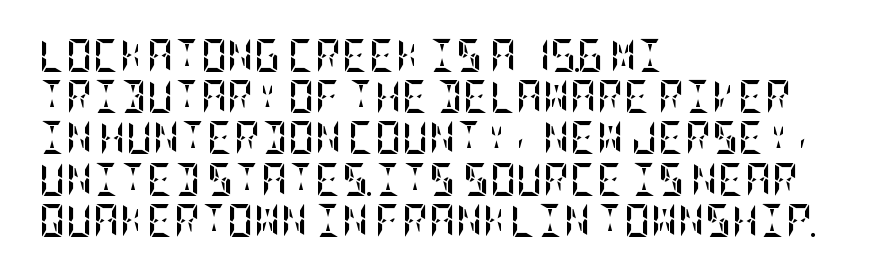
The image shows 33 px semibold, condensed type, upright; set left-aligned, normal line spacing (1.25x), normal letter spacing, not underlined; low stroke contrast and a large x-height.
